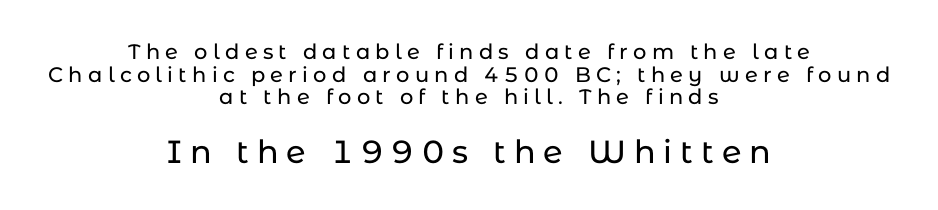
Q: Is the text italic (slanted)? A: No, it is upright.
Q: Is the typeface a serif or a sans-serif typeface? A: Sans-serif.
Q: Is the text underlined? A: No.
Q: How is the paragraph aligned? A: Centered.
Q: Is the spacing between letters normal or unusually wide? A: Unusually wide.
Q: Is the spacing between lines tight, normal or loose? A: Tight.
Q: Which block of text is set in a larger size, the first (top) or the second (bottom)? A: The second (bottom) one.
Q: Width (condensed, normal, or wide)? A: Normal.
Q: Stroke contrast? A: Low.
Q: x-height? A: Medium.
Q: Monospaced? A: No.
